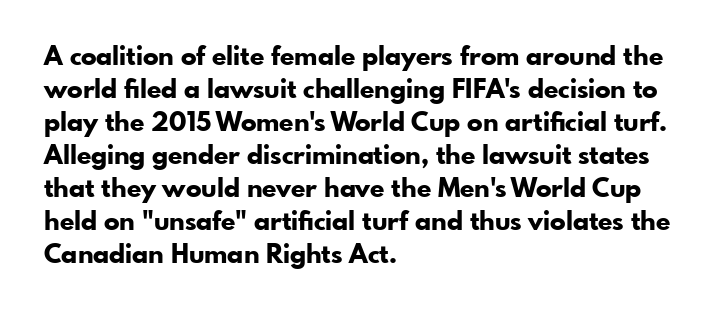
The image shows 26 px bold type, upright; set left-aligned, normal line spacing (1.27x), normal letter spacing, not underlined.
